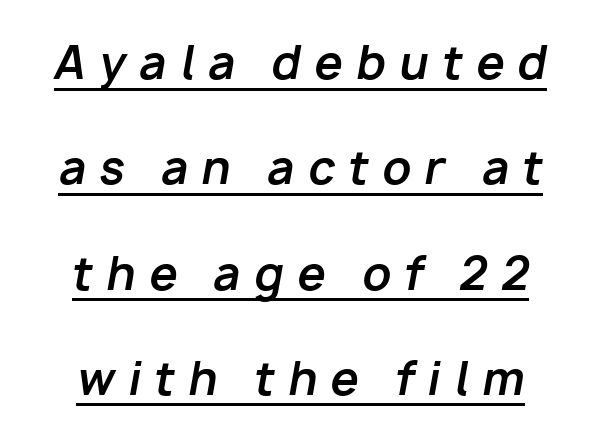
The image shows 45 px bold type, italic (leaning right); set loose line spacing (2.34x), unusually wide letter spacing (+0.3 em), underlined; low stroke contrast and a medium x-height.
